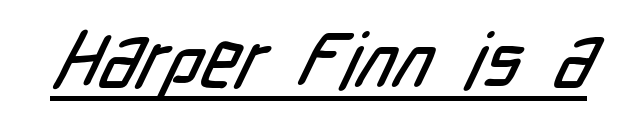
Q: Is the typeface a serif or a sans-serif typeface? A: Sans-serif.
Q: Is the text underlined? A: Yes.
Q: Is the spacing between letters normal or unusually wide? A: Normal.
Q: Width (condensed, normal, or wide)? A: Condensed.
Q: Stroke contrast? A: Low.
Q: x-height? A: Medium.
Q: Monospaced? A: No.
